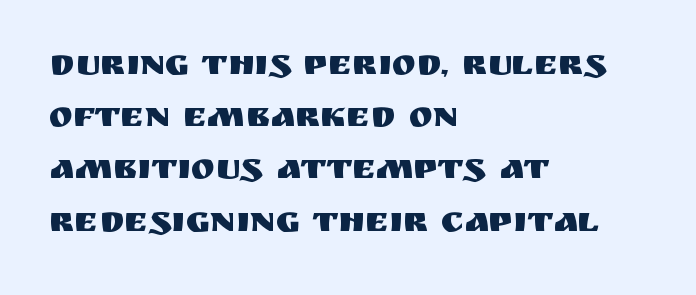
You could call the tracking neutral — neither tight nor loose. Check the space under the baseline: it is left empty. Vertically, the passage feels balanced, rows spaced as you'd expect. These lines are composed in type without serifs. Line starts are locked; line ends wander. Think of a printed novel: that variable character pitch is what you see here.
